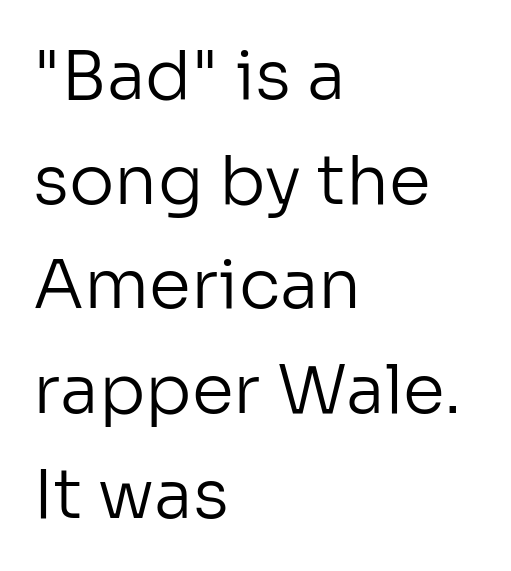
{"serif": "no", "italic": "no", "bold": "no", "weight": "regular", "width": "normal", "stroke_contrast": "low", "x_height": "medium", "monospaced": "no", "underline": "no", "align": "left", "line_spacing": "normal", "line_spacing_ratio": 1.54, "letter_spacing": "normal", "letter_spacing_em": 0.0, "glyph_px": 68}
